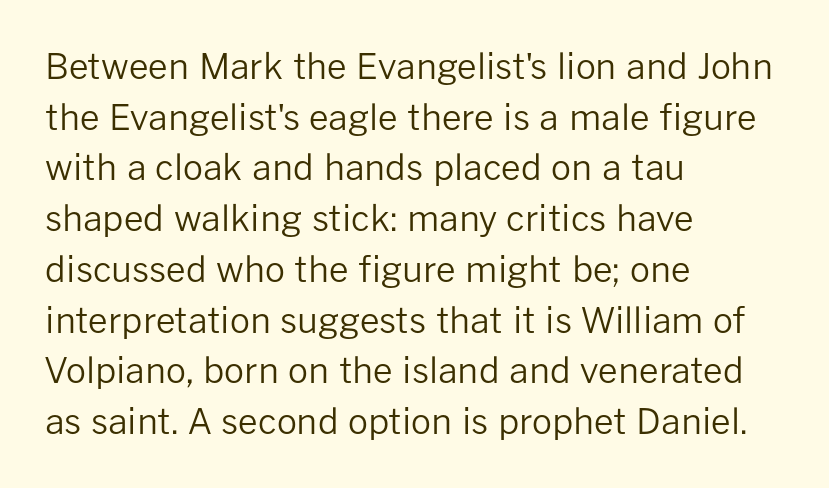
Q: Is the text bold? A: No.
Q: Is the text italic (slanted)? A: No, it is upright.
Q: Is the typeface a serif or a sans-serif typeface? A: Sans-serif.
Q: Is the text underlined? A: No.
Q: How is the paragraph aligned? A: Left-aligned.
Q: Is the spacing between letters normal or unusually wide? A: Normal.
Q: Is the spacing between lines tight, normal or loose? A: Normal.
Q: Width (condensed, normal, or wide)? A: Normal.
Q: Stroke contrast? A: Low.
Q: x-height? A: Medium.
Q: Monospaced? A: No.
